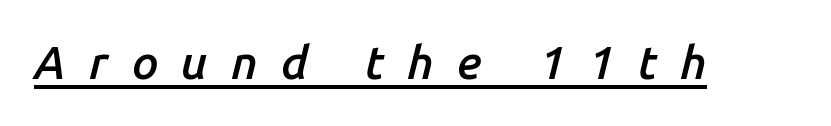
The image shows 47 px semibold type, italic (leaning right); set unusually wide letter spacing (+0.49 em), underlined; low stroke contrast and a medium x-height.
